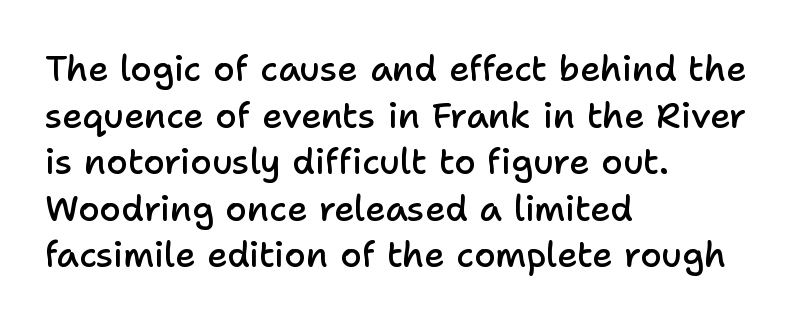
{"serif": "no", "italic": "no", "bold": "semi", "weight": "semibold", "width": "normal", "stroke_contrast": "low", "x_height": "medium", "monospaced": "no", "underline": "no", "align": "left", "line_spacing": "normal", "line_spacing_ratio": 1.33, "letter_spacing": "normal", "letter_spacing_em": 0.0, "glyph_px": 35}
